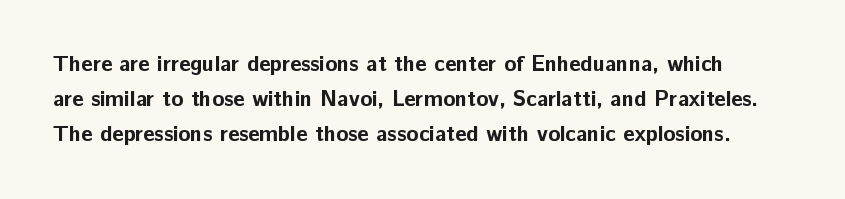
Evenly set lines give the paragraph a standard silhouette. Just letters on the line, the space beneath them empty. What weight is shown? A full bold with thick strokes. How are the letters spaced? Ordinarily, with no added tracking.
